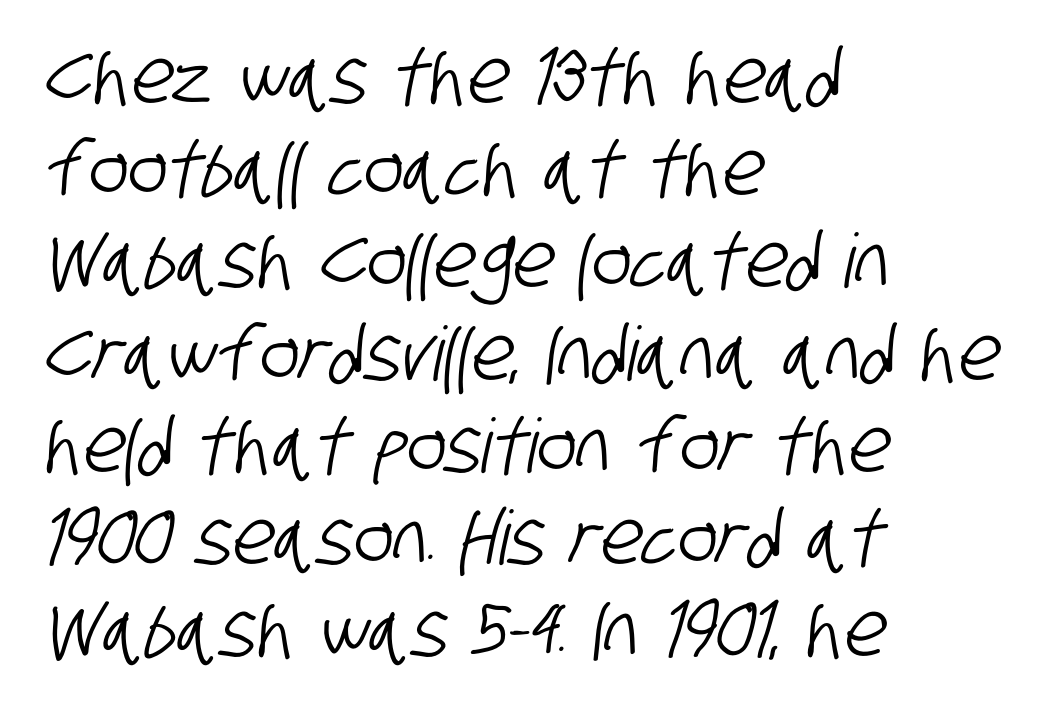
{"serif": "no", "width": "condensed", "stroke_contrast": "low", "x_height": "large", "monospaced": "no", "underline": "no", "align": "left", "line_spacing_ratio": 1.23, "letter_spacing": "normal", "letter_spacing_em": 0.0, "glyph_px": 75}
